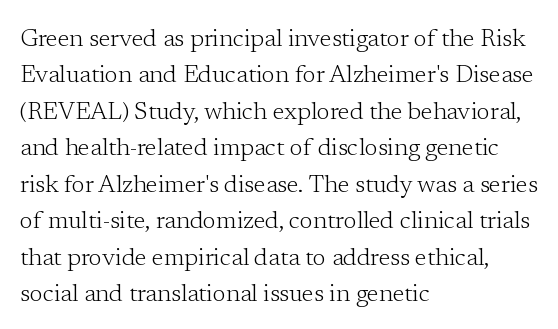
The image shows 24 px text type, upright; set left-aligned, normal line spacing (1.52x), normal letter spacing, not underlined.
